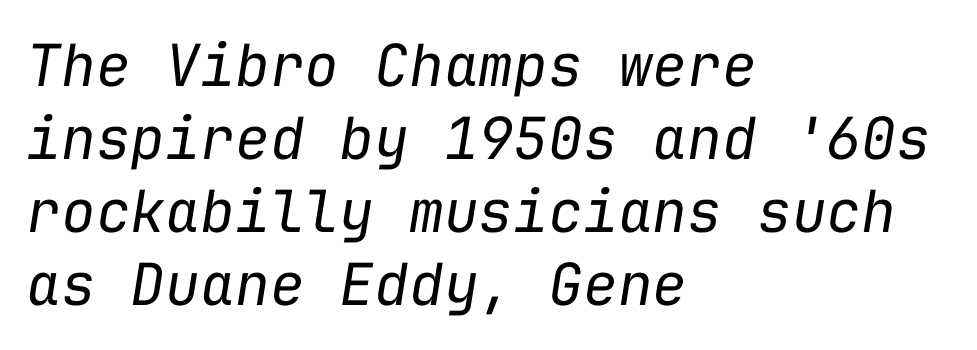
{"italic": "yes", "lean": "right", "slant_degrees": 9, "bold": "no", "weight": "regular", "width": "normal", "stroke_contrast": "low", "x_height": "medium", "monospaced": "yes", "underline": "no", "align": "left", "line_spacing": "normal", "line_spacing_ratio": 1.26, "letter_spacing": "normal", "letter_spacing_em": 0.0, "glyph_px": 58}
